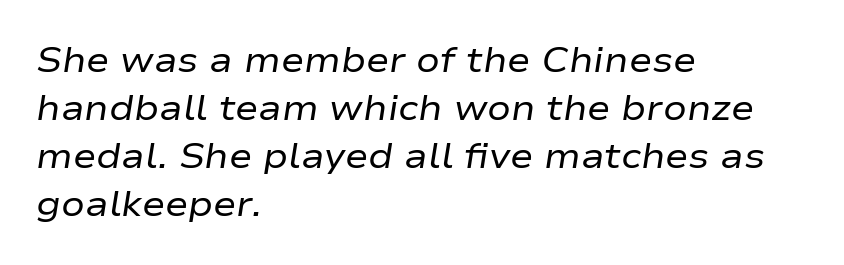
Here the designer chose a conventional face with non-uniform glyph widths. Compared with typical body copy, the letter spacing here is the same. Is there much room between lines? A standard amount, neither cramped nor airy. Line starts are locked; line ends wander. Descenders are the only things crossing below the line. A quiet, ordinary-to-light weight characterises the typeface.
